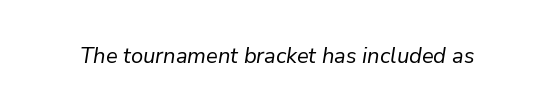
Unmarked baselines from the first word to the last. The font sits on the lighter half of the weight spectrum, regular included. Characters are canted at an angle relative to the baseline's perpendicular. Caption: standard tracking, unaltered.
